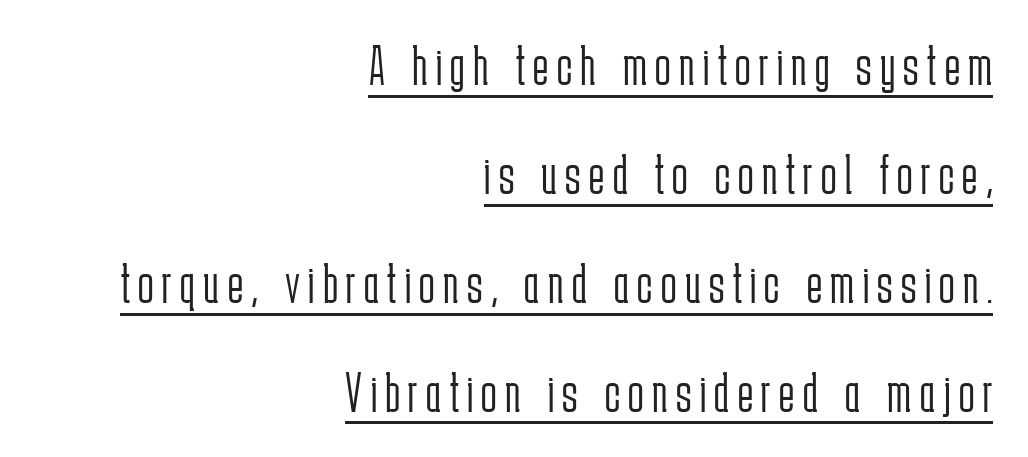
The image shows 57 px light, condensed sans-serif type, upright; set right-aligned, loose line spacing (1.91x), underlined; low stroke contrast and a medium x-height.
